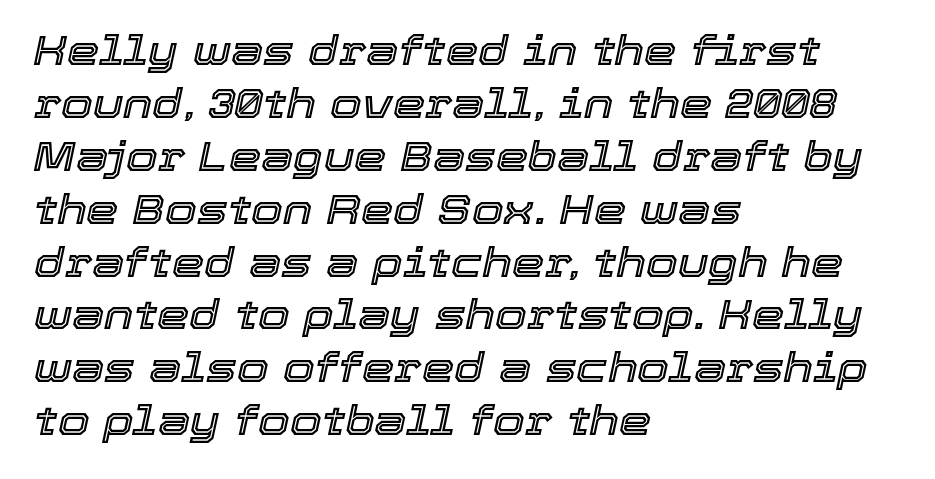
Q: Is the text italic (slanted)? A: Yes, it leans right by about 12 degrees.
Q: Is the text underlined? A: No.
Q: How is the paragraph aligned? A: Left-aligned.
Q: Is the spacing between letters normal or unusually wide? A: Normal.
Q: Is the spacing between lines tight, normal or loose? A: Normal.
Q: Width (condensed, normal, or wide)? A: Normal.
Q: x-height? A: Medium.
Q: Monospaced? A: No.
